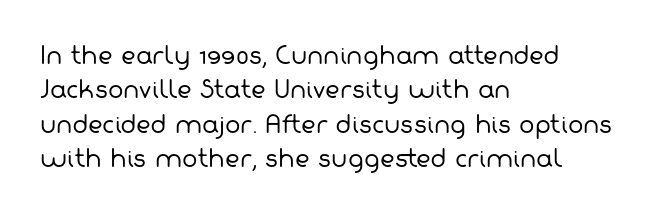
These lines sit exactly where default settings would place them. Layout note: lines flush left. The horizontal fit of the characters is conventional and even. The zone under the glyphs is completely vacant.
